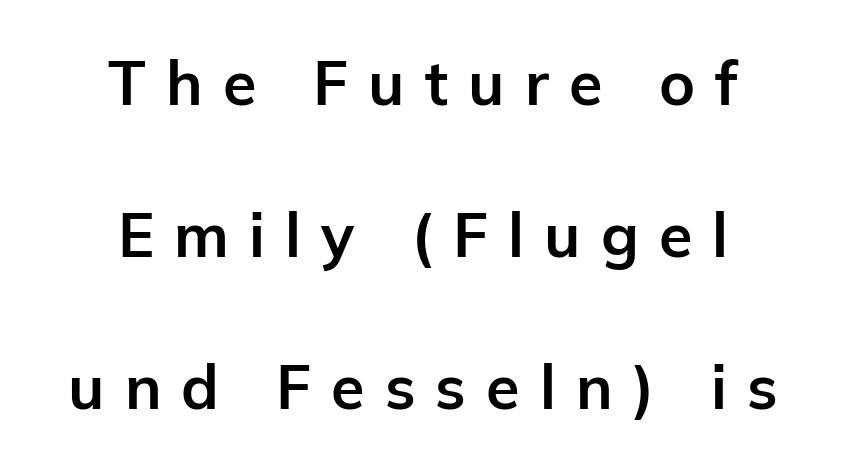
Q: Is the text bold? A: Yes.
Q: Is the text italic (slanted)? A: No, it is upright.
Q: Is the typeface a serif or a sans-serif typeface? A: Sans-serif.
Q: Is the text underlined? A: No.
Q: How is the paragraph aligned? A: Centered.
Q: Is the spacing between letters normal or unusually wide? A: Unusually wide.
Q: Is the spacing between lines tight, normal or loose? A: Loose.
Q: Width (condensed, normal, or wide)? A: Normal.
Q: Stroke contrast? A: Low.
Q: x-height? A: Medium.
Q: Monospaced? A: No.
